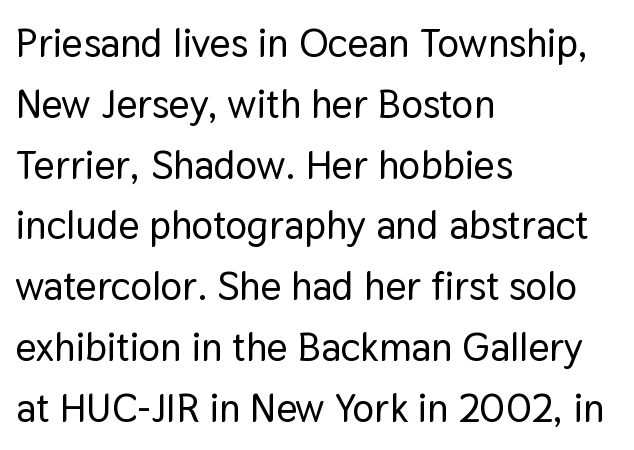
This sample uses plain, unmodified letter spacing. Stroke terminals: plain, sans-serif. Whoever set this chose a conventional vertical rhythm. In terms of posture, this sample is upright.
